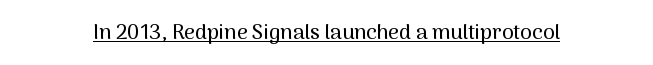
Students, note that the glyphs here touch the page at normal intervals. Does a line run under the words? Yes, clearly. Designer's note — italics off, roman on.
